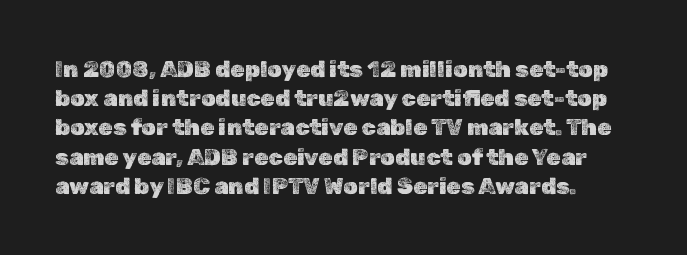
The image shows 23 px text type, upright; set normal line spacing (1.27x), normal letter spacing, not underlined.
